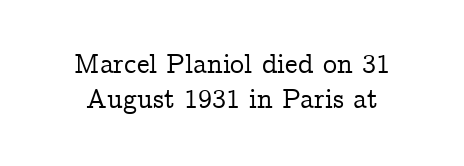
The image shows 28 px serif type, upright; set normal line spacing (1.25x), normal letter spacing, not underlined; low stroke contrast and a medium x-height.
